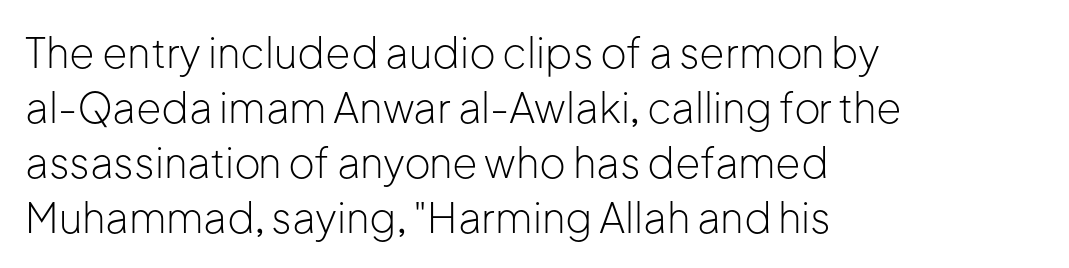
The image shows 41 px light sans-serif type, upright; set left-aligned, normal line spacing (1.34x), normal letter spacing, not underlined; low stroke contrast and a medium x-height.
